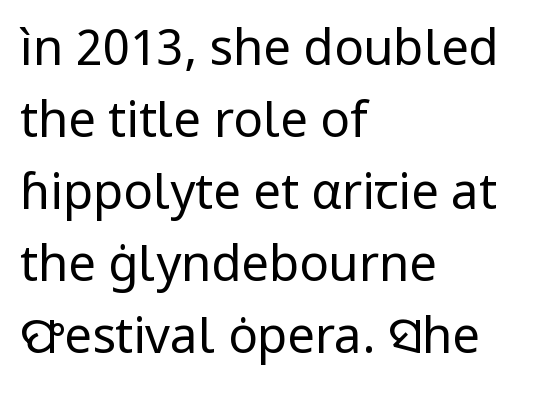
Think standard paragraph weight, or any step lighter than that. The specimen omits any rule beneath the text block's lines. In CSS terms this would be text-align: left. Baseline-to-baseline distance is the conventional proportion of letter height. What stands out about the letter spacing? Nothing — it is the standard amount.
